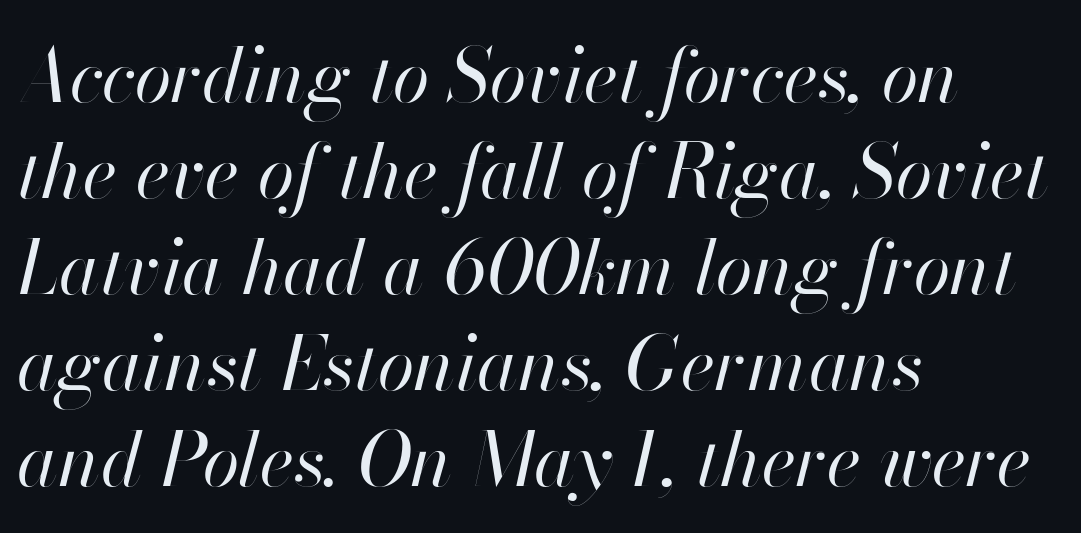
The image shows 75 px regular-weight type, italic (leaning right); set left-aligned, normal line spacing (1.28x), normal letter spacing, not underlined; high stroke contrast and a small x-height.
